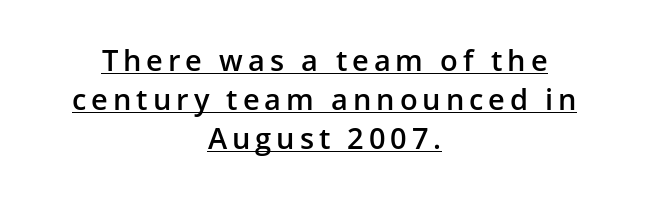
{"serif": "no", "italic": "no", "bold": "semi", "weight": "semibold", "width": "normal", "stroke_contrast": "low", "x_height": "medium", "monospaced": "no", "underline": "yes", "align": "center", "line_spacing": "normal", "line_spacing_ratio": 1.34, "glyph_px": 29}
